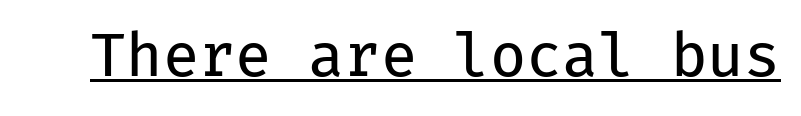
The image shows 59 px regular-weight sans-serif type, upright, monospaced; set normal letter spacing, underlined; low stroke contrast and a medium x-height.
